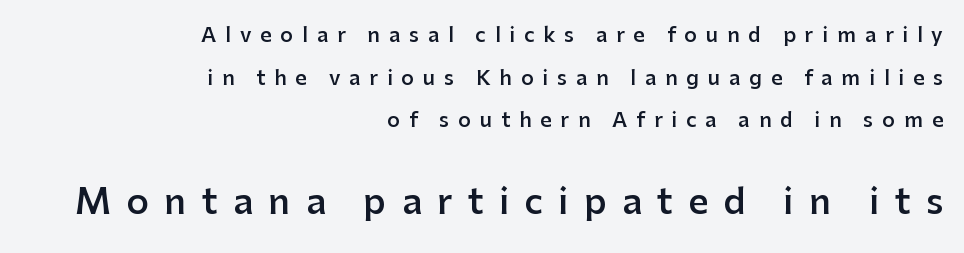
{"serif": "no", "italic": "no", "bold": "semi", "weight": "semibold", "width": "normal", "stroke_contrast": "low", "x_height": "medium", "monospaced": "no", "underline": "no", "align": "right", "line_spacing": "loose", "line_spacing_ratio": 2.13, "letter_spacing": "wide", "letter_spacing_em": 0.44, "larger_block": "second", "size_ratio": 1.75, "glyph_px": 35}
